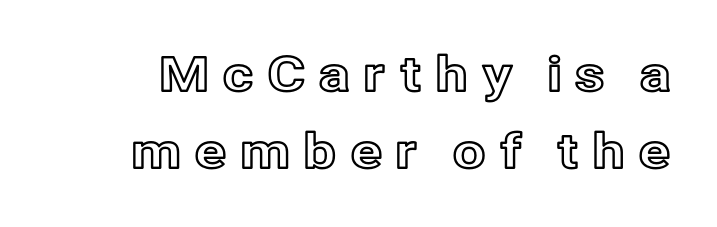
{"italic": "no", "width": "normal", "x_height": "medium", "monospaced": "no", "underline": "no", "line_spacing": "normal", "line_spacing_ratio": 1.61, "letter_spacing": "wide", "letter_spacing_em": 0.26, "glyph_px": 48}
